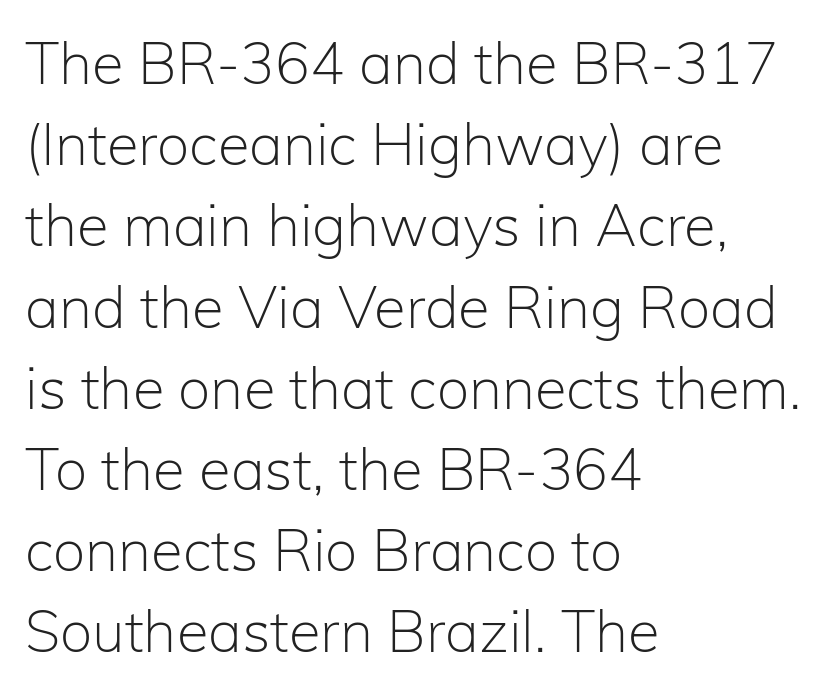
Q: Is the text bold? A: No.
Q: Is the text italic (slanted)? A: No, it is upright.
Q: Is the typeface a serif or a sans-serif typeface? A: Sans-serif.
Q: Is the text underlined? A: No.
Q: How is the paragraph aligned? A: Left-aligned.
Q: Is the spacing between letters normal or unusually wide? A: Normal.
Q: Is the spacing between lines tight, normal or loose? A: Normal.
Q: Width (condensed, normal, or wide)? A: Normal.
Q: Stroke contrast? A: Low.
Q: x-height? A: Medium.
Q: Monospaced? A: No.
